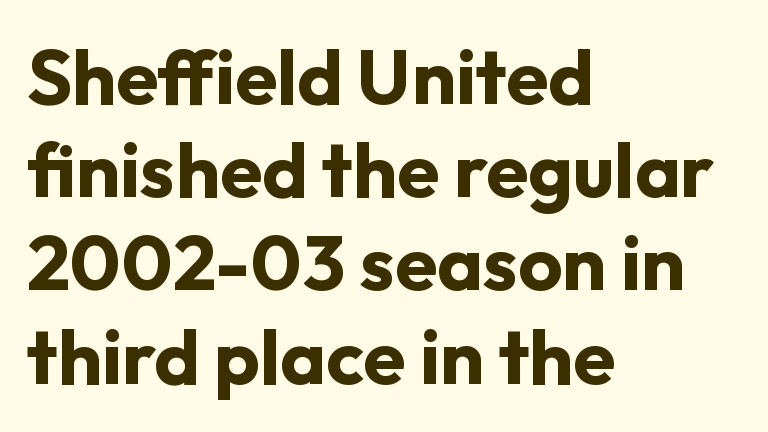
Q: Is the text bold? A: Yes.
Q: Is the text italic (slanted)? A: No, it is upright.
Q: Is the typeface a serif or a sans-serif typeface? A: Sans-serif.
Q: Is the text underlined? A: No.
Q: How is the paragraph aligned? A: Left-aligned.
Q: Is the spacing between letters normal or unusually wide? A: Normal.
Q: Width (condensed, normal, or wide)? A: Normal.
Q: Stroke contrast? A: Low.
Q: x-height? A: Medium.
Q: Monospaced? A: No.
